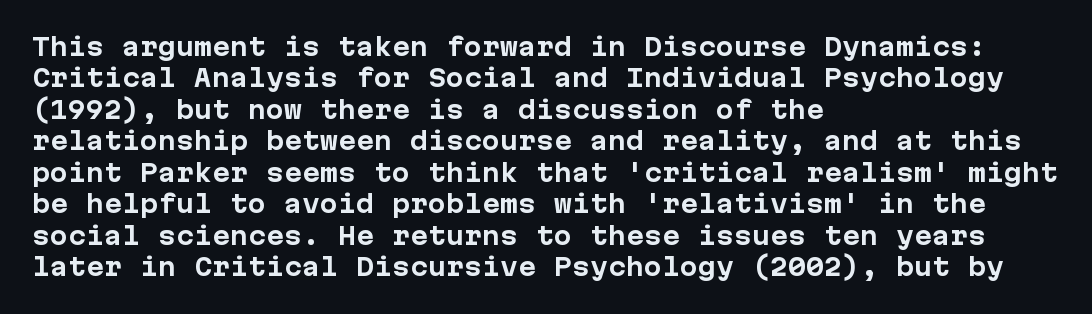
{"italic": "no", "bold": "yes", "underline": "no", "align": "left", "line_spacing": "normal", "line_spacing_ratio": 1.31, "letter_spacing": "normal", "letter_spacing_em": 0.0, "glyph_px": 24}
